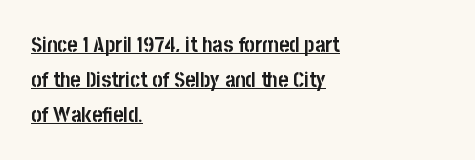
Q: Is the text bold? A: Yes.
Q: Is the text italic (slanted)? A: No, it is upright.
Q: Is the text underlined? A: Yes.
Q: How is the paragraph aligned? A: Left-aligned.
Q: Is the spacing between letters normal or unusually wide? A: Normal.
Q: Is the spacing between lines tight, normal or loose? A: Normal.
